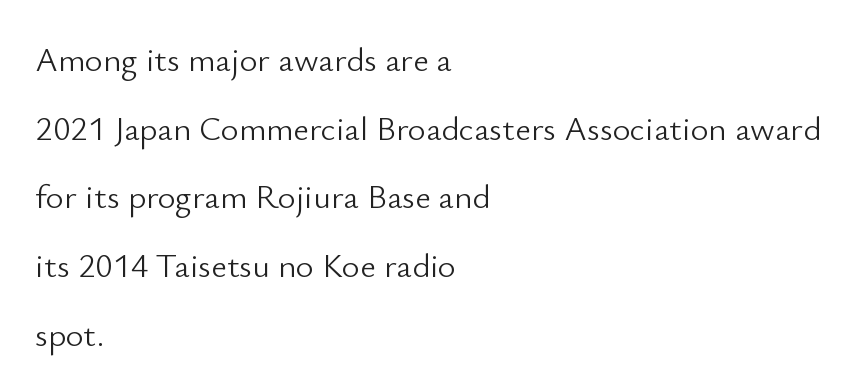
Q: Is the text bold? A: No.
Q: Is the text italic (slanted)? A: No, it is upright.
Q: Is the typeface a serif or a sans-serif typeface? A: Sans-serif.
Q: Is the text underlined? A: No.
Q: How is the paragraph aligned? A: Left-aligned.
Q: Is the spacing between letters normal or unusually wide? A: Normal.
Q: Is the spacing between lines tight, normal or loose? A: Loose.
Q: Width (condensed, normal, or wide)? A: Normal.
Q: Stroke contrast? A: Low.
Q: x-height? A: Small.
Q: Monospaced? A: No.
